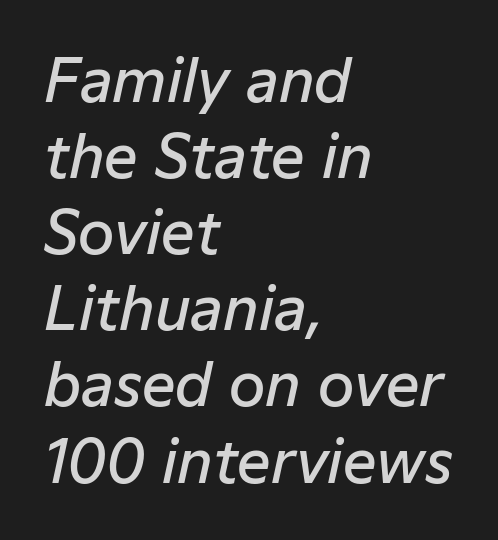
Q: Is the text bold? A: Semi-bold.
Q: Is the text italic (slanted)? A: Yes, it leans right by about 12 degrees.
Q: Is the text underlined? A: No.
Q: How is the paragraph aligned? A: Left-aligned.
Q: Is the spacing between letters normal or unusually wide? A: Normal.
Q: Is the spacing between lines tight, normal or loose? A: Normal.
Q: Width (condensed, normal, or wide)? A: Normal.
Q: Stroke contrast? A: Low.
Q: x-height? A: Medium.
Q: Monospaced? A: No.
